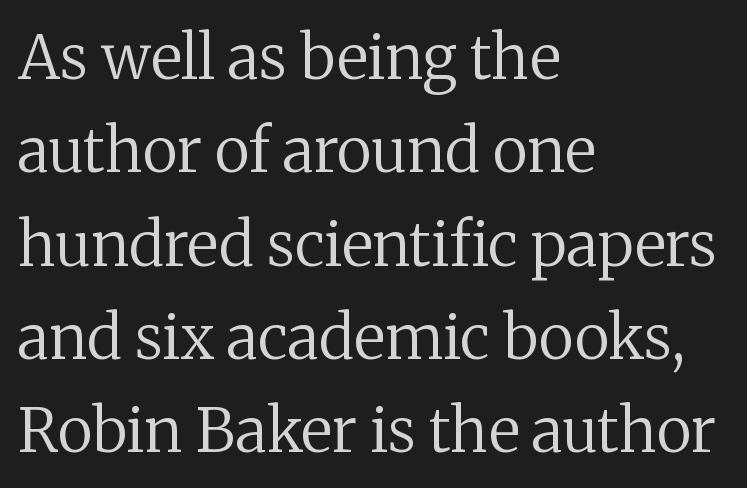
The area under the type is left untouched. The lettering holds an erect, upright posture throughout. A typesetter would call this leading conventional body-copy spacing. This sample uses plain, unmodified letter spacing. Old-style or modern, the face here clearly has serifs.
